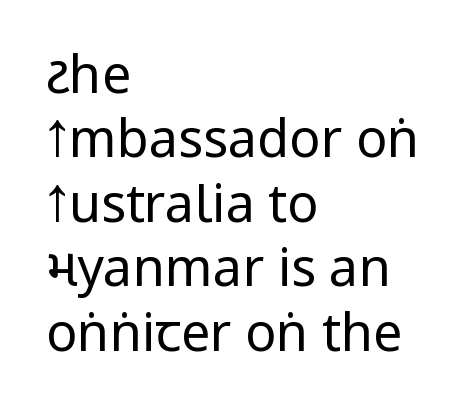
The passage shown has conventional tracking throughout. The letters stand straight up with perfectly vertical stems. A bare baseline throughout the passage. In CSS terms this would be text-align: left.
